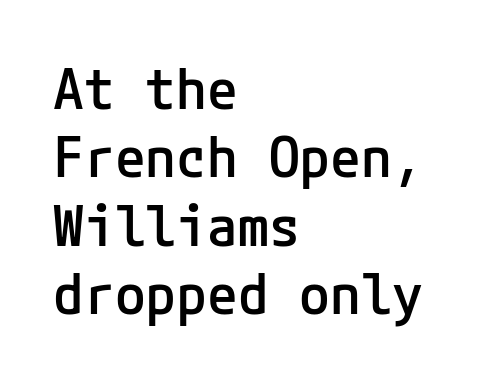
Q: Is the text bold? A: Semi-bold.
Q: Is the text italic (slanted)? A: No, it is upright.
Q: Is the typeface a serif or a sans-serif typeface? A: Sans-serif.
Q: Is the text underlined? A: No.
Q: How is the paragraph aligned? A: Left-aligned.
Q: Is the spacing between letters normal or unusually wide? A: Normal.
Q: Width (condensed, normal, or wide)? A: Normal.
Q: Stroke contrast? A: Low.
Q: x-height? A: Medium.
